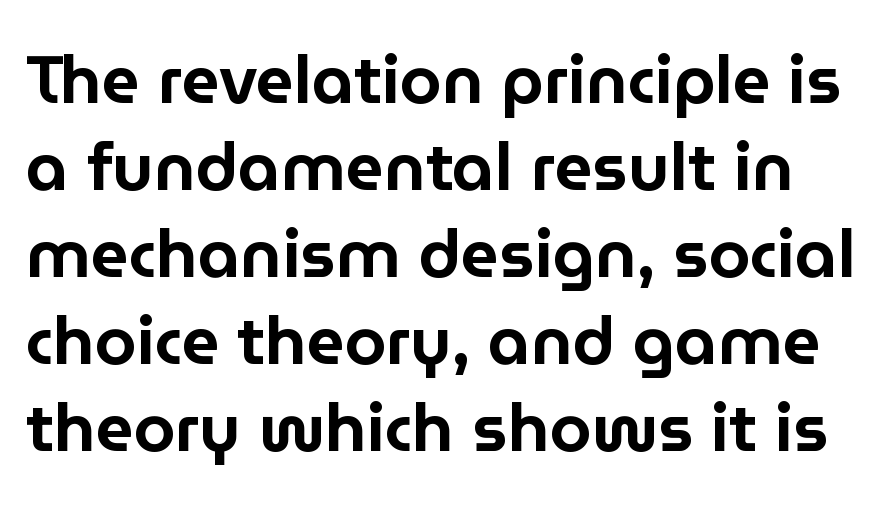
These lines were composed using upright roman letters. Each letter's strokes conclude bluntly, with no projecting serifs. The rendering uses a moderate line-height, typical for paragraphs. Words float on clear page, feet unadorned. You could not count columns in this text — the font is proportionally spaced. Observe the ordinary spacing: letters are neighbours, not strangers.
